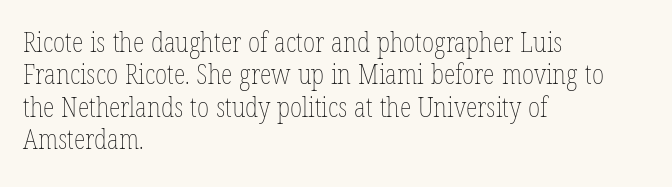
The font is comparable to plain body text, perhaps lighter. Line starts are locked; line ends wander. Nothing unusual about the tracking: characters are spaced as the font intends. The type sits square on the baseline with zero lean. Rule under the text: the space is simply empty.
